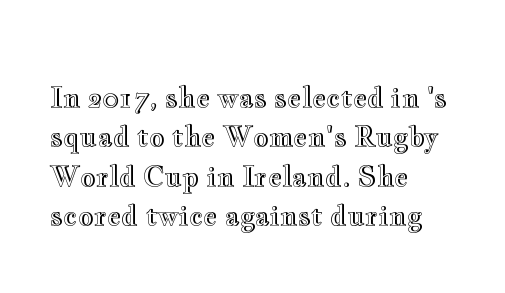
Q: Is the text italic (slanted)? A: No, it is upright.
Q: Is the text underlined? A: No.
Q: How is the paragraph aligned? A: Left-aligned.
Q: Is the spacing between letters normal or unusually wide? A: Normal.
Q: Is the spacing between lines tight, normal or loose? A: Normal.
